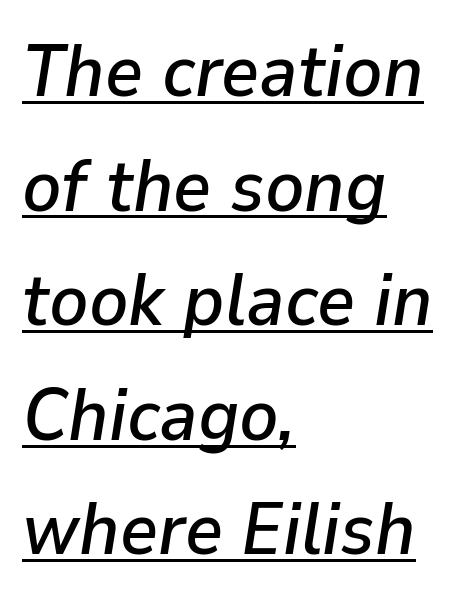
Q: Is the text italic (slanted)? A: Yes, it leans right by about 9 degrees.
Q: Is the text underlined? A: Yes.
Q: How is the paragraph aligned? A: Left-aligned.
Q: Is the spacing between letters normal or unusually wide? A: Normal.
Q: Is the spacing between lines tight, normal or loose? A: Normal.
Q: Width (condensed, normal, or wide)? A: Normal.
Q: Stroke contrast? A: Low.
Q: x-height? A: Medium.
Q: Monospaced? A: No.
